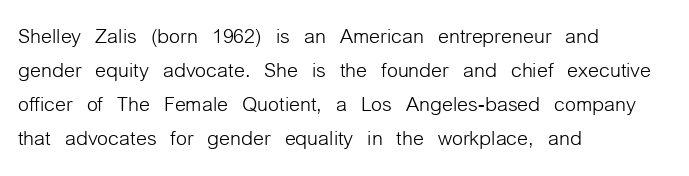
{"serif": "no", "italic": "no", "bold": "no", "weight": "light", "width": "condensed", "stroke_contrast": "low", "x_height": "medium", "monospaced": "no", "underline": "no", "align": "left", "line_spacing_ratio": 1.22, "letter_spacing": "normal", "letter_spacing_em": 0.0, "glyph_px": 28}
